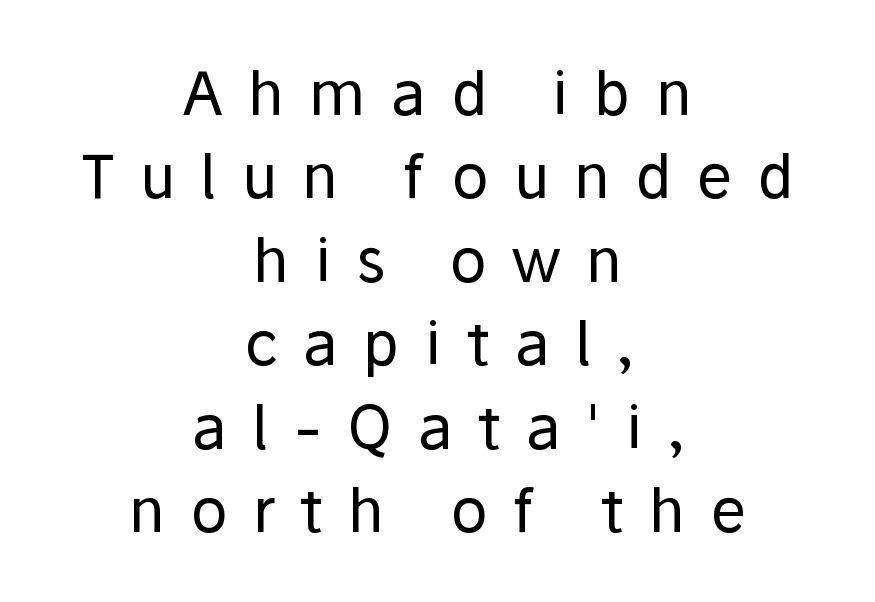
{"serif": "no", "italic": "no", "bold": "no", "weight": "regular", "width": "normal", "stroke_contrast": "low", "x_height": "medium", "monospaced": "no", "underline": "no", "align": "center", "line_spacing": "normal", "line_spacing_ratio": 1.39, "letter_spacing": "wide", "letter_spacing_em": 0.42, "glyph_px": 60}
